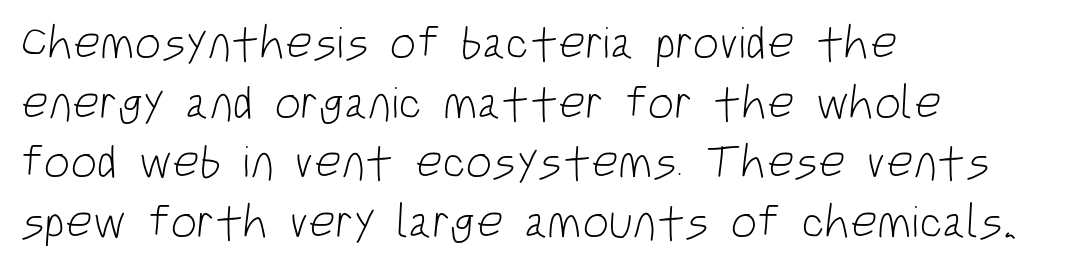
The image shows 47 px light, condensed sans-serif type; set left-aligned, normal line spacing (1.27x), normal letter spacing, not underlined; low stroke contrast and a large x-height.
